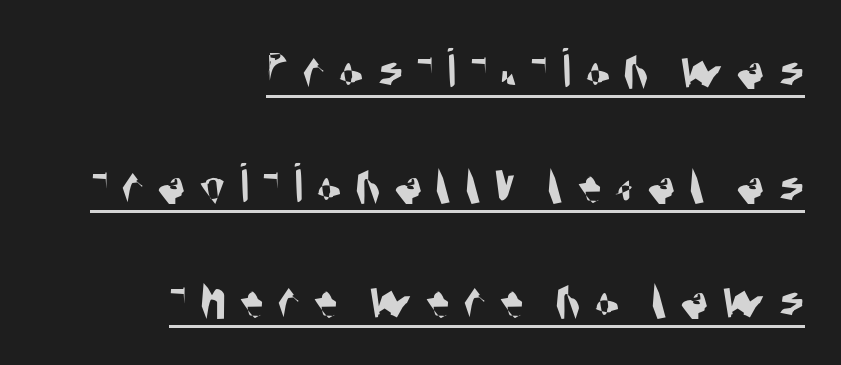
{"serif": "no", "width": "condensed", "stroke_contrast": "medium", "x_height": "large", "monospaced": "no", "underline": "yes", "align": "right", "line_spacing": "loose", "line_spacing_ratio": 1.95, "letter_spacing": "wide", "letter_spacing_em": 0.22, "glyph_px": 59}
